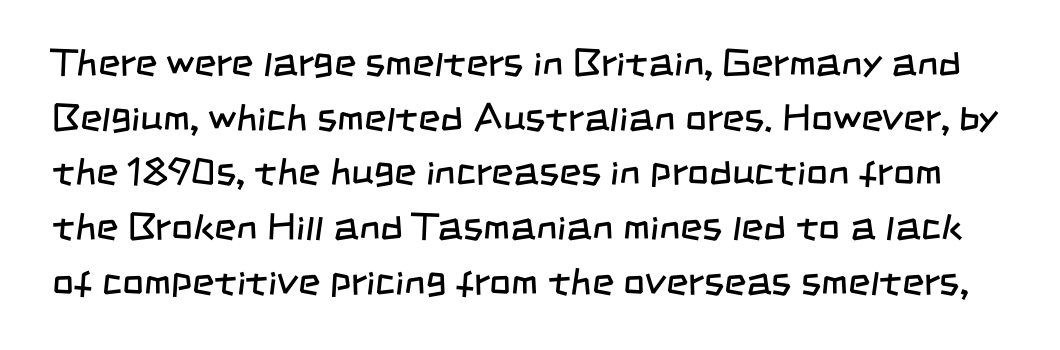
Q: Is the text bold? A: No.
Q: Is the typeface a serif or a sans-serif typeface? A: Sans-serif.
Q: Is the text underlined? A: No.
Q: Is the spacing between letters normal or unusually wide? A: Normal.
Q: Is the spacing between lines tight, normal or loose? A: Normal.
Q: Width (condensed, normal, or wide)? A: Condensed.
Q: Stroke contrast? A: Low.
Q: x-height? A: Large.
Q: Monospaced? A: No.
